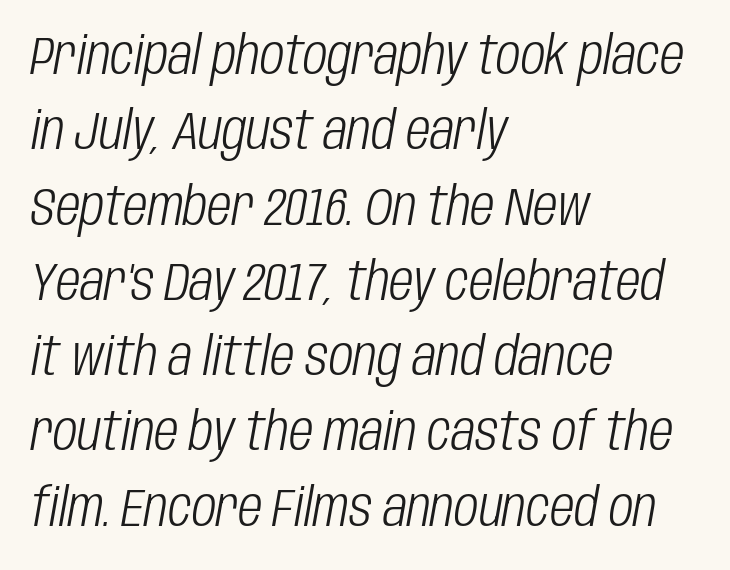
One-word summary of the alignment: left. The letters advance in unequal steps, a hallmark of proportional type. Letter spacing: default. The lettering tilts uniformly, giving the passage an italic look. Honestly, there is no underline to notice here at all.
